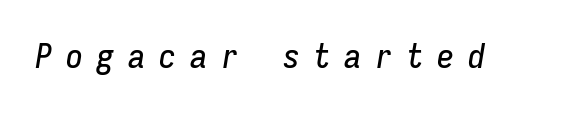
Tall strokes in this sample are angled rather than plumb. Letter spacing: wide. The letters march in equal steps, a hallmark of fixed-pitch type. Just letters on the line, the space beneath them empty.
